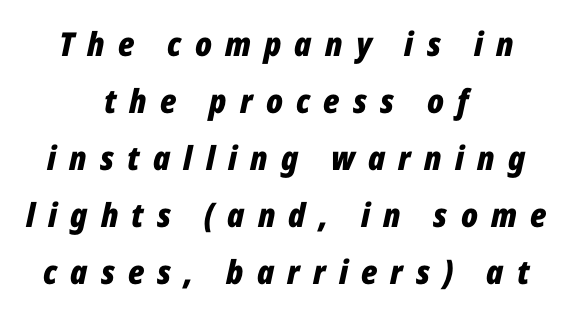
{"italic": "yes", "lean": "right", "slant_degrees": 12, "bold": "yes", "weight": "bold", "width": "condensed", "stroke_contrast": "low", "x_height": "medium", "monospaced": "no", "underline": "no", "align": "center", "line_spacing_ratio": 1.73, "letter_spacing": "wide", "letter_spacing_em": 0.4, "glyph_px": 33}
